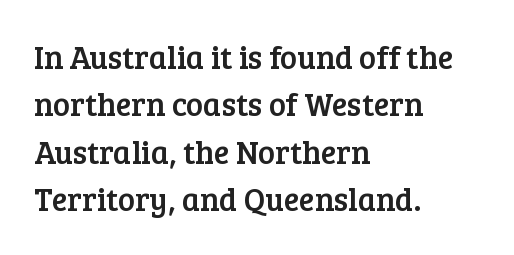
The image shows 32 px serif type, upright; set left-aligned, normal line spacing (1.48x), normal letter spacing, not underlined; low stroke contrast and a medium x-height.
